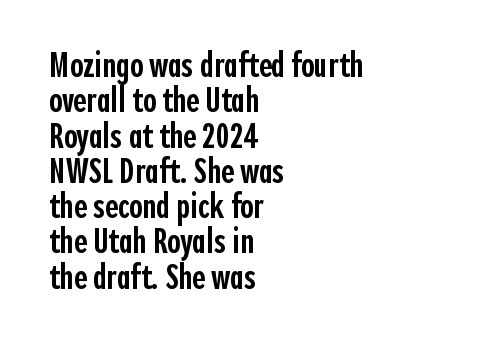
Does the type have serifs? No, each stem ends abruptly. The designer dialed line spacing down below the default. A student would call this left alignment; a typographer would say flush left, rag right. The sample has been set in demibold, a notch under bold. Ascenders rise straight up at ninety degrees.
